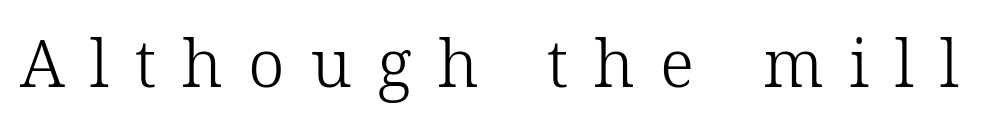
Q: Is the text bold? A: No.
Q: Is the text italic (slanted)? A: No, it is upright.
Q: Is the typeface a serif or a sans-serif typeface? A: Serif.
Q: Is the text underlined? A: No.
Q: Is the spacing between letters normal or unusually wide? A: Unusually wide.
Q: Width (condensed, normal, or wide)? A: Normal.
Q: Stroke contrast? A: Low.
Q: x-height? A: Medium.
Q: Monospaced? A: No.
